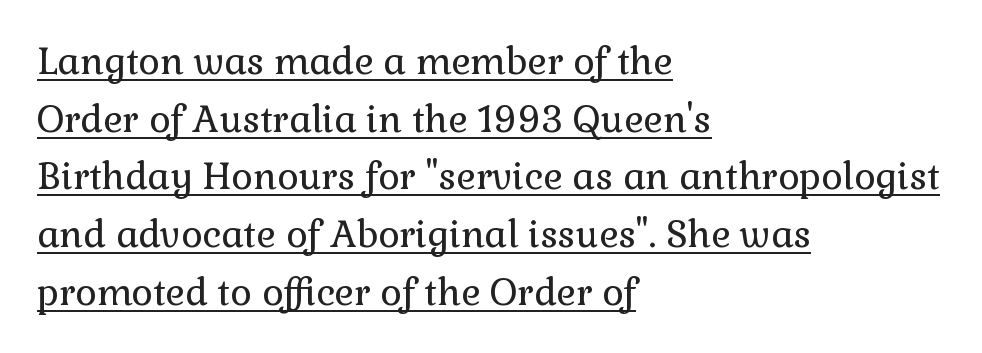
{"serif": "yes", "italic": "no", "bold": "no", "weight": "regular", "width": "normal", "x_height": "medium", "monospaced": "no", "underline": "yes", "align": "left", "line_spacing": "normal", "line_spacing_ratio": 1.56, "letter_spacing": "normal", "letter_spacing_em": 0.0, "glyph_px": 37}
